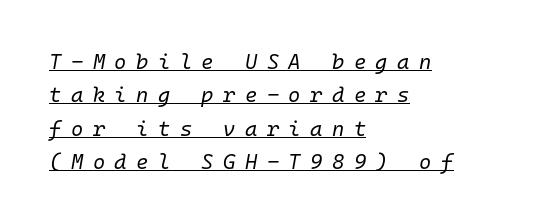
{"italic": "yes", "lean": "right", "slant_degrees": 10, "bold": "no", "underline": "yes", "align": "left", "line_spacing": "normal", "line_spacing_ratio": 1.59, "letter_spacing": "wide", "letter_spacing_em": 0.45, "glyph_px": 21}
